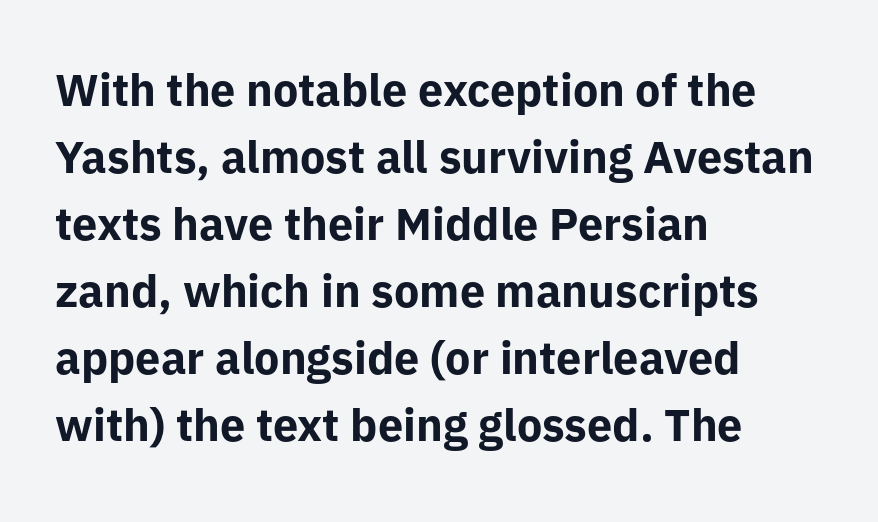
The face used here is proportionally spaced, like ordinary book or web type. Italic? Not at all — the glyphs are vertical. Alignment: flush left. In terms of letterform style, serifs are entirely absent. Look at the stroke-to-counter ratio: heavy, a bold. Vertical spacing — default.
